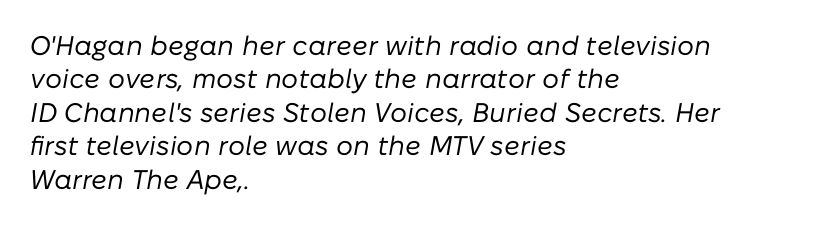
The font is comparable to plain body text, perhaps lighter. Nothing unusual about the tracking: characters are spaced as the font intends. Horizontally, the lines are justified to the leading edge only. The specimen omits any rule beneath the text block's lines. A typesetter would mark this as italic.
